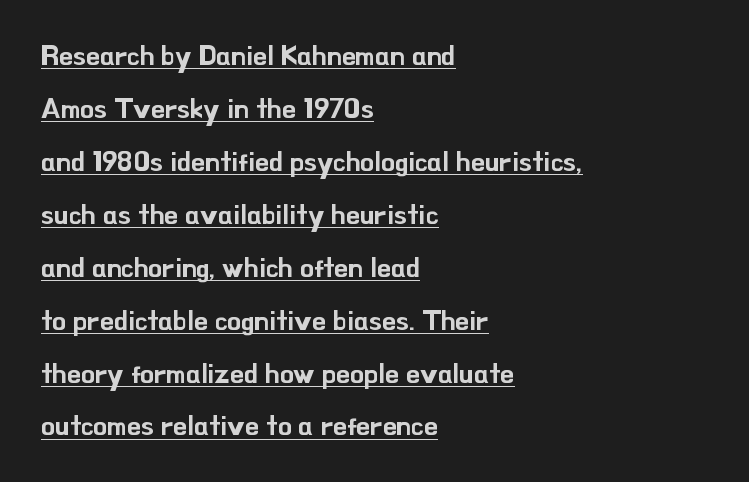
Q: Is the text italic (slanted)? A: No, it is upright.
Q: Is the typeface a serif or a sans-serif typeface? A: Sans-serif.
Q: Is the text underlined? A: Yes.
Q: How is the paragraph aligned? A: Left-aligned.
Q: Is the spacing between letters normal or unusually wide? A: Normal.
Q: Width (condensed, normal, or wide)? A: Normal.
Q: Stroke contrast? A: Low.
Q: x-height? A: Small.
Q: Monospaced? A: No.
